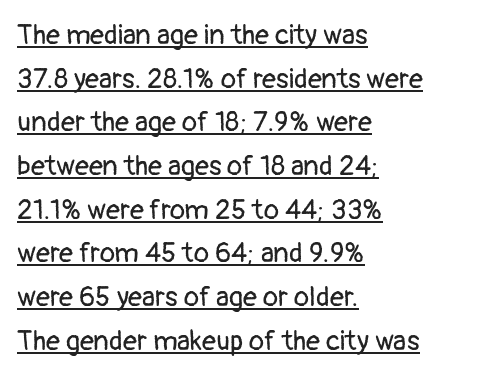
Q: Is the text bold? A: No.
Q: Is the text italic (slanted)? A: No, it is upright.
Q: Is the typeface a serif or a sans-serif typeface? A: Sans-serif.
Q: Is the text underlined? A: Yes.
Q: How is the paragraph aligned? A: Left-aligned.
Q: Is the spacing between letters normal or unusually wide? A: Normal.
Q: Is the spacing between lines tight, normal or loose? A: Normal.
Q: Width (condensed, normal, or wide)? A: Normal.
Q: Stroke contrast? A: Low.
Q: x-height? A: Medium.
Q: Monospaced? A: No.
